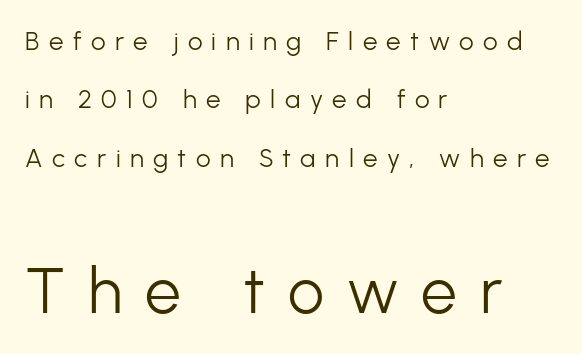
Letterform terminals end flat and unadorned throughout the passage. Each line starts at the same left margin while the right side varies. Weight: in the light-to-regular range. Is the lower block the larger one? Yes — the lower block carries the bigger type. Underline: absent.
